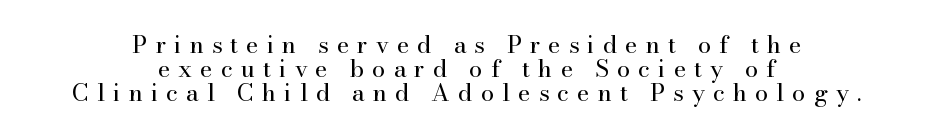
The image shows 24 px text type, upright; set centered, tight line spacing (1.01x), unusually wide letter spacing (+0.33 em), not underlined.
